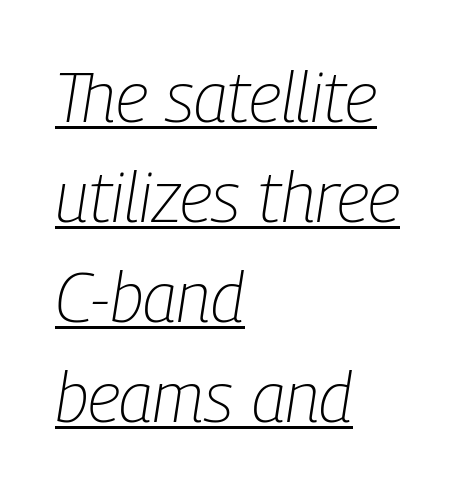
Q: Is the text bold? A: No.
Q: Is the text italic (slanted)? A: Yes, it leans right by about 9 degrees.
Q: Is the text underlined? A: Yes.
Q: How is the paragraph aligned? A: Left-aligned.
Q: Is the spacing between letters normal or unusually wide? A: Normal.
Q: Is the spacing between lines tight, normal or loose? A: Normal.
Q: Width (condensed, normal, or wide)? A: Condensed.
Q: Stroke contrast? A: Low.
Q: x-height? A: Medium.
Q: Monospaced? A: No.
